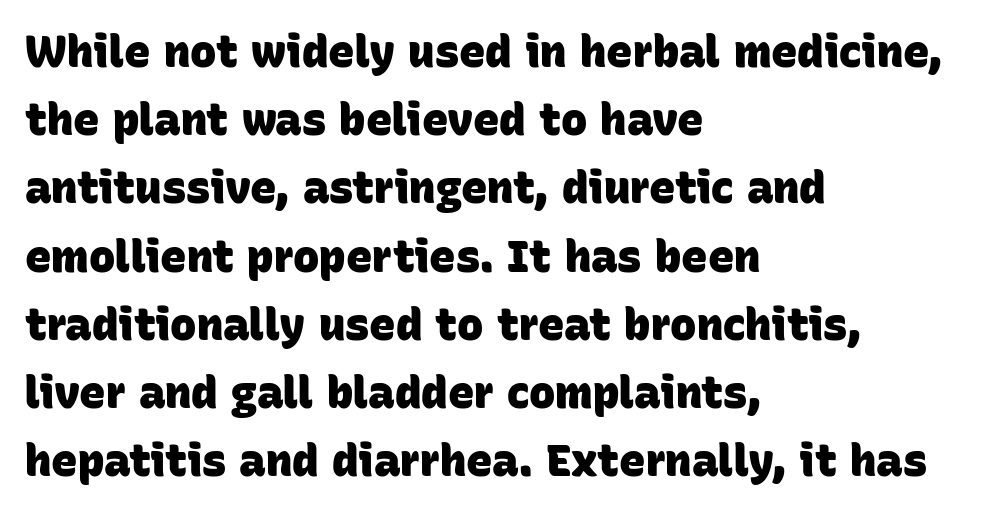
{"serif": "no", "bold": "yes", "weight": "heavy", "width": "normal", "stroke_contrast": "low", "x_height": "large", "monospaced": "no", "underline": "no", "align": "left", "line_spacing": "normal", "line_spacing_ratio": 1.55, "letter_spacing": "normal", "letter_spacing_em": 0.0, "glyph_px": 44}
